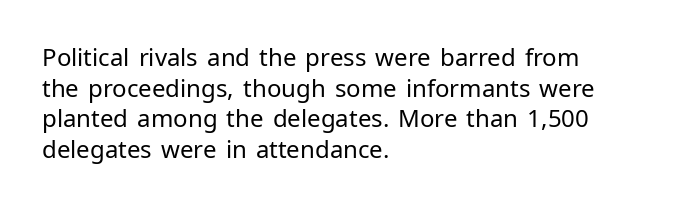
The image shows 24 px text type, upright; set left-aligned, normal line spacing (1.28x), normal letter spacing, not underlined.
